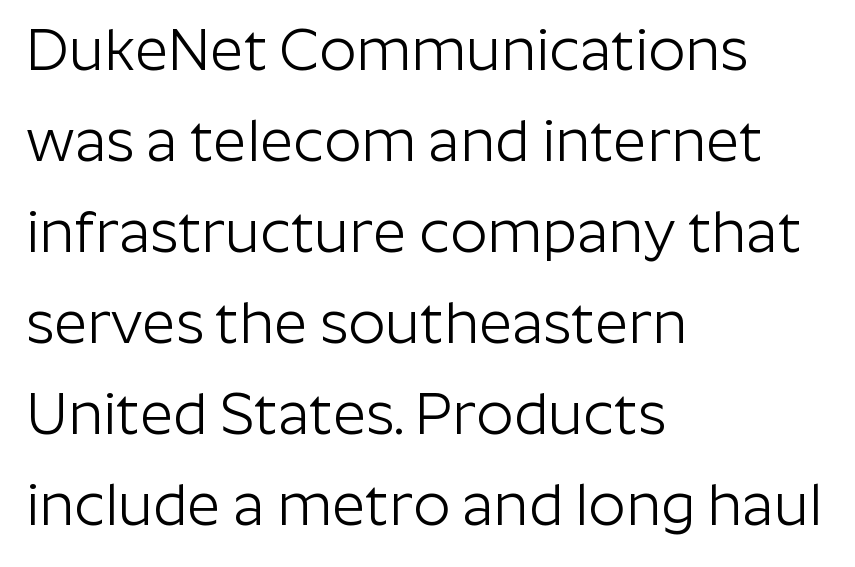
{"serif": "no", "italic": "no", "bold": "no", "weight": "light", "width": "normal", "stroke_contrast": "low", "x_height": "medium", "monospaced": "no", "underline": "no", "align": "left", "line_spacing": "normal", "line_spacing_ratio": 1.57, "letter_spacing": "normal", "letter_spacing_em": 0.0, "glyph_px": 58}
